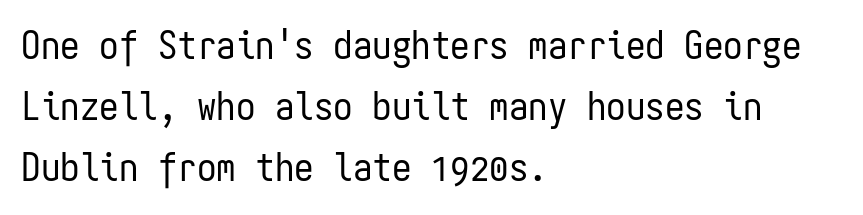
The image shows 39 px regular-weight, condensed sans-serif type, upright, monospaced; set left-aligned, normal line spacing (1.57x), normal letter spacing, not underlined; low stroke contrast and a medium x-height.
